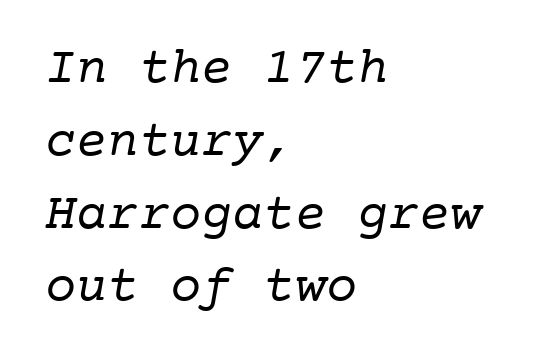
Q: Is the text bold? A: No.
Q: Is the typeface a serif or a sans-serif typeface? A: Serif.
Q: Is the text underlined? A: No.
Q: How is the paragraph aligned? A: Left-aligned.
Q: Is the spacing between letters normal or unusually wide? A: Normal.
Q: Is the spacing between lines tight, normal or loose? A: Normal.
Q: Width (condensed, normal, or wide)? A: Normal.
Q: Stroke contrast? A: Low.
Q: x-height? A: Medium.
Q: Monospaced? A: Yes.
